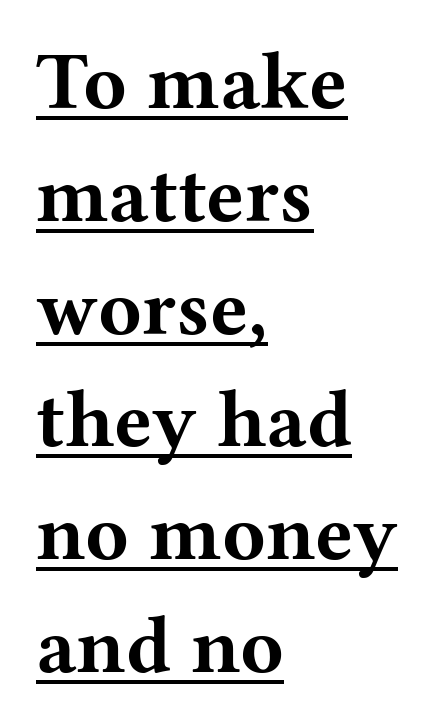
Tall strokes in this sample are plumb rather than angled. These words are printed bold, with thick strokes throughout. These lines are rendered in a variable-pitch font. Vertically, the passage feels balanced, rows spaced as you'd expect.
